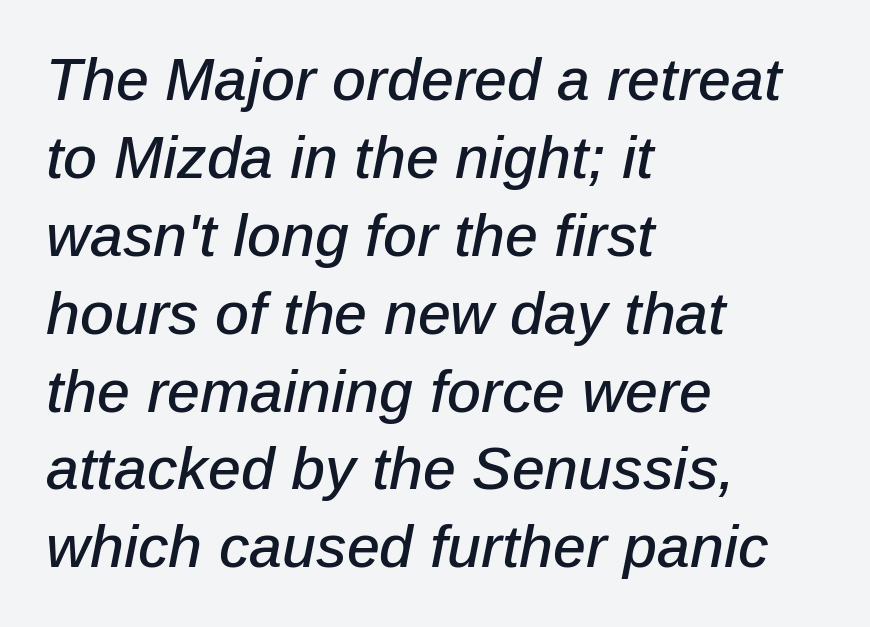
A normal amount of white space separates one row of letters from the next. Underline: absent. Which margin do the lines hug? The left one — the right edge is uneven. The gaps between neighbouring characters are ordinary and unremarkable.
